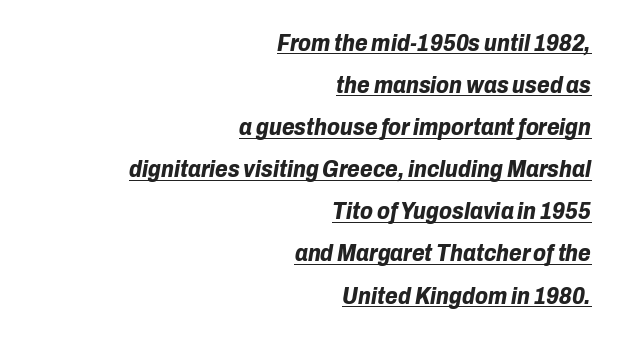
{"italic": "yes", "lean": "right", "slant_degrees": 10, "bold": "yes", "underline": "yes", "align": "right", "line_spacing_ratio": 1.83, "letter_spacing": "normal", "letter_spacing_em": 0.0, "glyph_px": 23}
